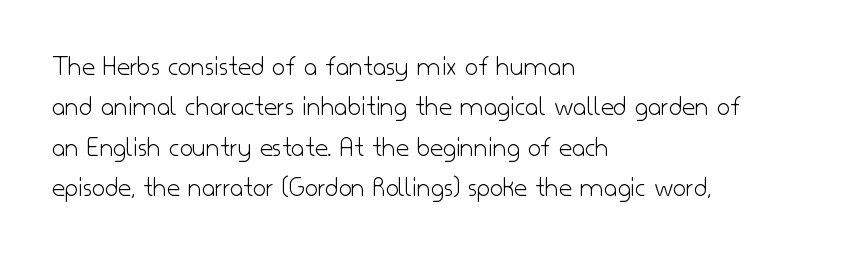
The image shows 29 px light sans-serif type, upright; set left-aligned, normal line spacing (1.39x), normal letter spacing, not underlined; low stroke contrast and a small x-height.
